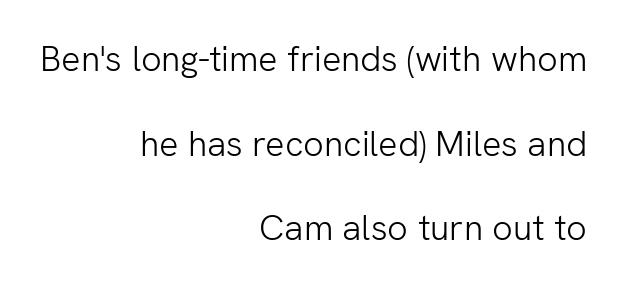
Quick note: not italic, upright. Layout note: lines flush right. The font is comparable to plain body text, perhaps lighter. This sample uses plain, unmodified letter spacing.
